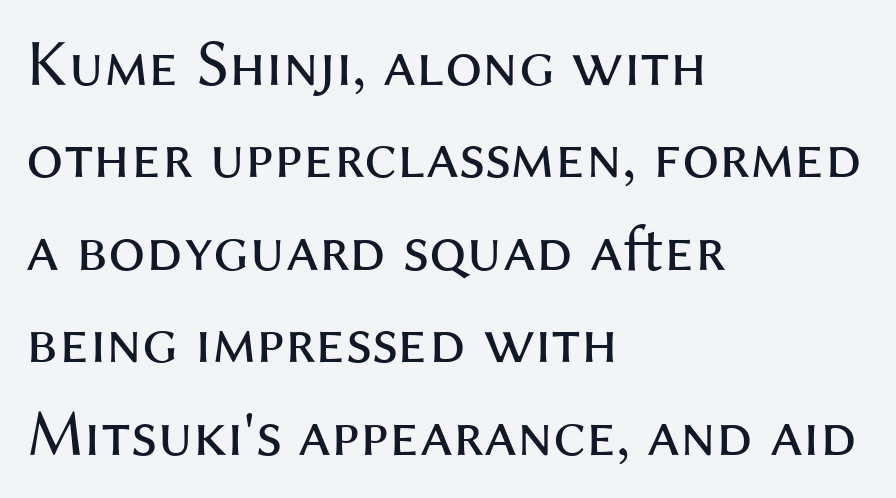
The image shows 66 px regular-weight sans-serif type, upright; set left-aligned, normal line spacing (1.4x), normal letter spacing, not underlined; medium stroke contrast and a medium x-height.
